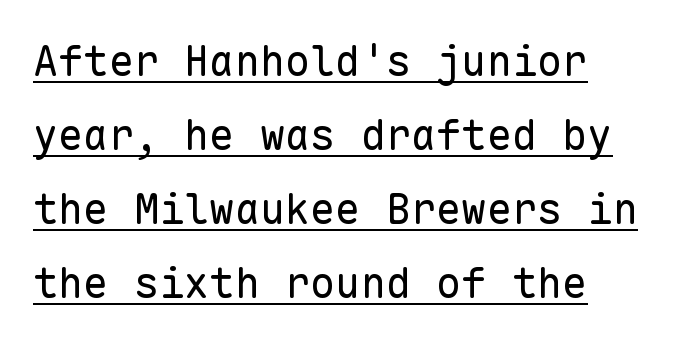
Q: Is the text bold? A: No.
Q: Is the text italic (slanted)? A: No, it is upright.
Q: Is the typeface a serif or a sans-serif typeface? A: Sans-serif.
Q: Is the text underlined? A: Yes.
Q: Is the spacing between letters normal or unusually wide? A: Normal.
Q: Width (condensed, normal, or wide)? A: Normal.
Q: Stroke contrast? A: Low.
Q: x-height? A: Medium.
Q: Monospaced? A: Yes.
